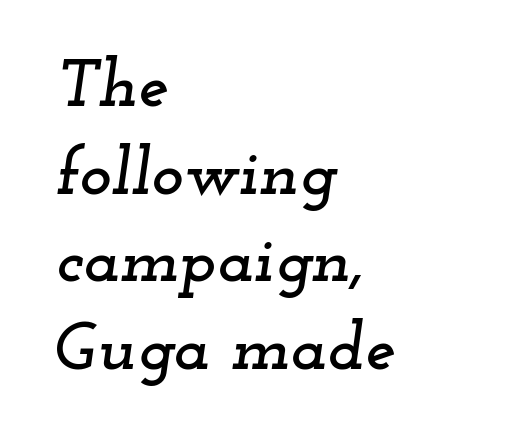
The image shows 68 px wide serif type, italic (leaning right); set left-aligned, normal line spacing (1.29x), normal letter spacing, not underlined; low stroke contrast and a small x-height.
